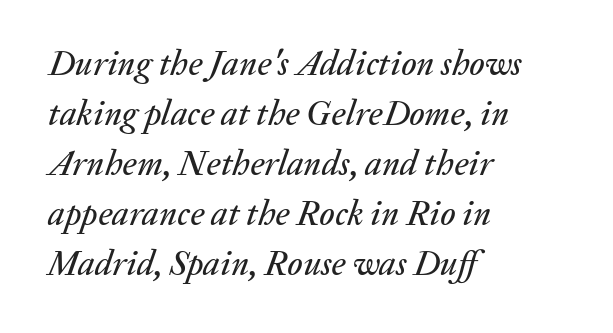
Q: Is the text italic (slanted)? A: Yes, it leans right by about 20 degrees.
Q: Is the text underlined? A: No.
Q: How is the paragraph aligned? A: Left-aligned.
Q: Is the spacing between letters normal or unusually wide? A: Normal.
Q: Is the spacing between lines tight, normal or loose? A: Normal.
Q: Width (condensed, normal, or wide)? A: Normal.
Q: Stroke contrast? A: Medium.
Q: x-height? A: Medium.
Q: Monospaced? A: No.
